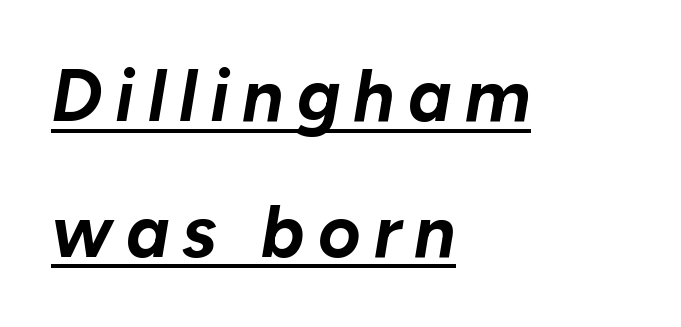
This sample has the flowing, uneven cadence of proportional lettering. The face used here has the dense, thick strokes of a bold. Tall strokes in this sample are angled rather than plumb. Has an underline been added? It has. Where is the straight margin? On the left.
